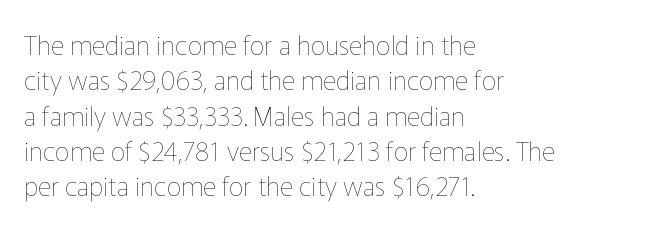
Vertically, the passage feels balanced, rows spaced as you'd expect. No italicization has been applied; the sample stays upright. A bare baseline throughout the passage. Think standard paragraph weight, or any step lighter than that.
